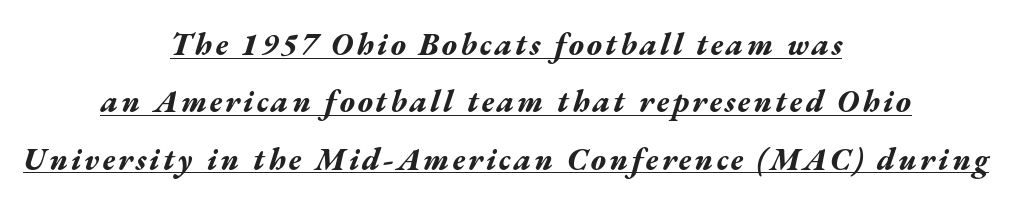
Reading down the block, each line starts at a different indent, mirrored at its end. The rendering applies a slant to the glyphs. The passage shown is typed in a proportional face where columns would drift. You'd pick this weight for a headline — it's a proper bold. The specimen includes a rule beneath the text block's lines.
